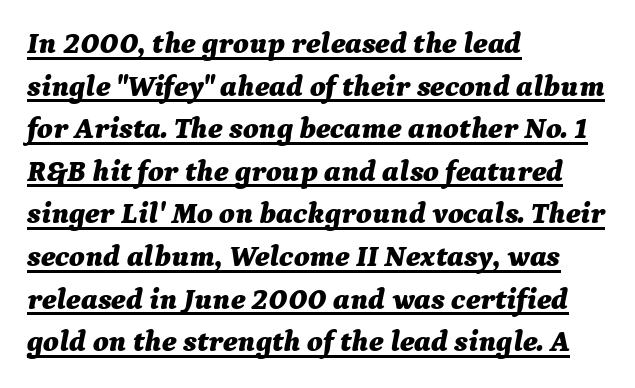
The image shows 30 px bold type, italic (leaning right); set left-aligned, normal line spacing (1.42x), normal letter spacing, underlined; medium stroke contrast and a medium x-height.
